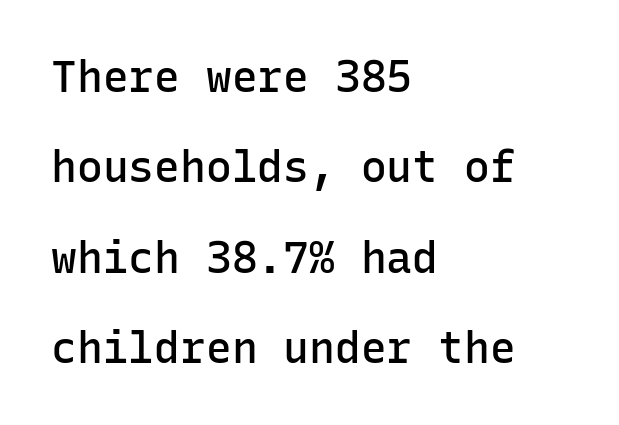
Q: Is the text bold? A: Semi-bold.
Q: Is the text italic (slanted)? A: No, it is upright.
Q: Is the typeface a serif or a sans-serif typeface? A: Sans-serif.
Q: Is the text underlined? A: No.
Q: How is the paragraph aligned? A: Left-aligned.
Q: Is the spacing between letters normal or unusually wide? A: Normal.
Q: Is the spacing between lines tight, normal or loose? A: Loose.
Q: Width (condensed, normal, or wide)? A: Normal.
Q: Stroke contrast? A: Low.
Q: x-height? A: Medium.
Q: Monospaced? A: Yes.
